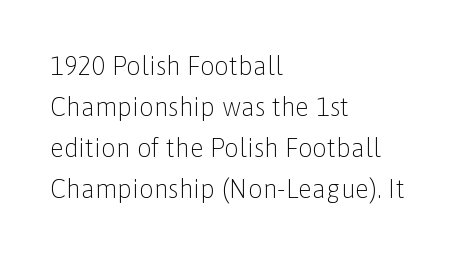
The image shows 26 px text type, upright; set left-aligned, normal line spacing (1.58x), normal letter spacing, not underlined.
